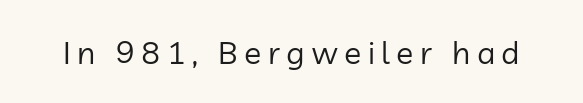
{"serif": "no", "italic": "no", "bold": "no", "weight": "regular", "width": "normal", "stroke_contrast": "low", "x_height": "medium", "monospaced": "no", "underline": "no", "letter_spacing": "wide", "letter_spacing_em": 0.2, "glyph_px": 32}
